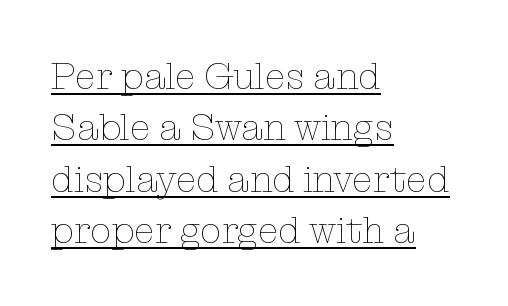
Reading down the column, the eye jumps a familiar distance to each next line. Glance below the letters and you will spot a drawn line. The text block is weighted toward the left margin, trailing off unevenly rightward. Each stroke keeps to a modest, everyday thickness or less. The letterforms sit shoulder to shoulder at normal distance. Here the designer chose a conventional face with non-uniform glyph widths.
